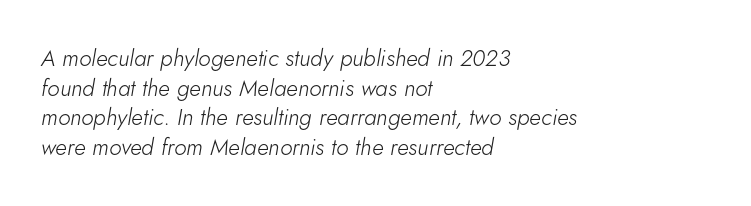
Q: Is the text bold? A: No.
Q: Is the text italic (slanted)? A: Yes, it leans right by about 5 degrees.
Q: Is the text underlined? A: No.
Q: How is the paragraph aligned? A: Left-aligned.
Q: Is the spacing between letters normal or unusually wide? A: Normal.
Q: Is the spacing between lines tight, normal or loose? A: Normal.
